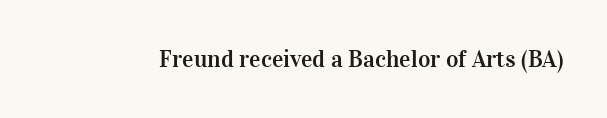
{"italic": "no", "underline": "no", "letter_spacing": "normal", "letter_spacing_em": 0.0, "glyph_px": 24}
